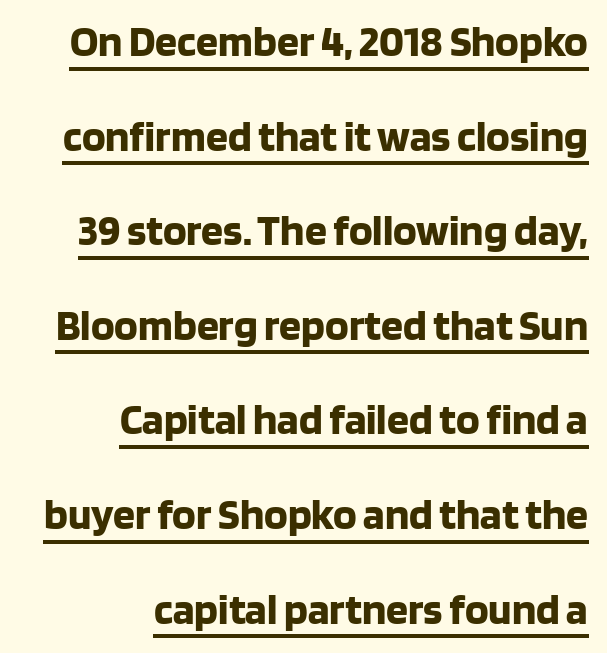
The image shows 44 px bold sans-serif type, upright; set right-aligned, loose line spacing (2.15x), normal letter spacing, underlined; low stroke contrast and a large x-height.
